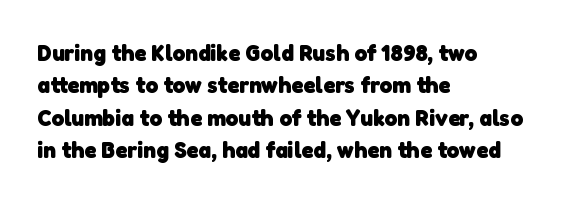
Q: Is the text bold? A: Yes.
Q: Is the text underlined? A: No.
Q: How is the paragraph aligned? A: Left-aligned.
Q: Is the spacing between letters normal or unusually wide? A: Normal.
Q: Is the spacing between lines tight, normal or loose? A: Normal.
